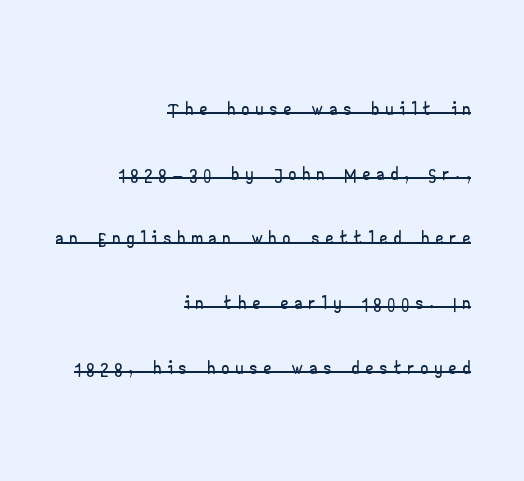
In terms of letterspacing, this is a distinctly airy, spread setting. The rendering uses natural spacing where letterforms have individual widths. The letters stand upright; this is a roman face. A typographer would call this underscored text.
